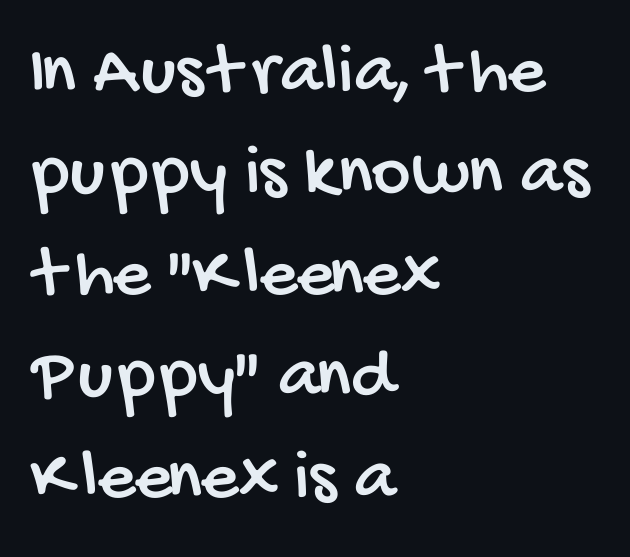
Note the varied advance widths — an 'i' is clearly narrower than an 'm'. The line texture is even and compact thanks to regular tracking. Nobody drew a line under any word here. Vertical spacing — default. Leftover space on each line is placed entirely after the last word. These lines are composed in type without serifs.
